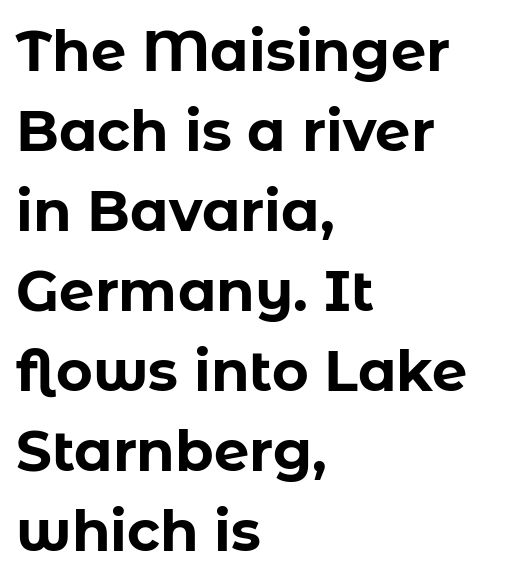
The image shows 56 px bold sans-serif type, upright; set left-aligned, normal line spacing (1.43x), normal letter spacing, not underlined; low stroke contrast and a medium x-height.
